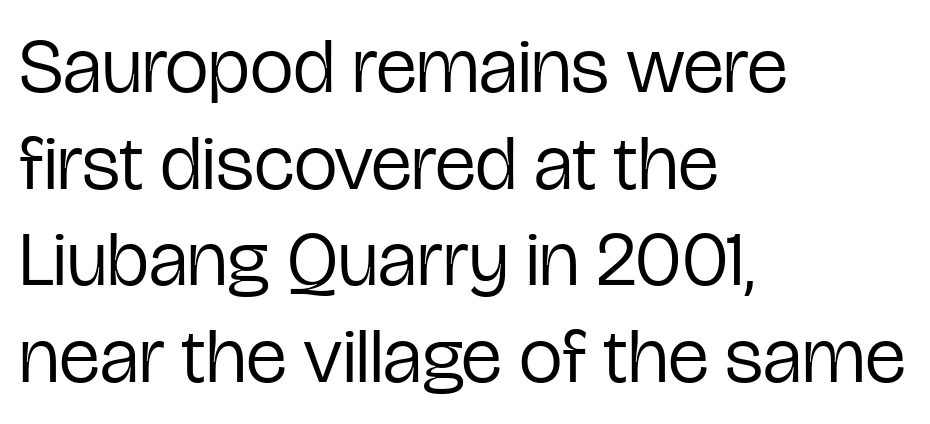
The image shows 78 px regular-weight, condensed sans-serif type, upright; set left-aligned, line spacing 1.24x, normal letter spacing, not underlined; low stroke contrast and a medium x-height.
